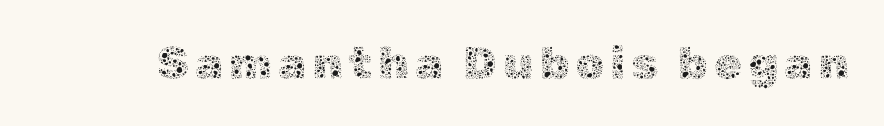
These glyphs show unthickened strokes, regular width or finer. The type sits square on the baseline with zero lean. Here the designer chose a conventional face with non-uniform glyph widths. Letters rest on an invisible, unmarked baseline.
